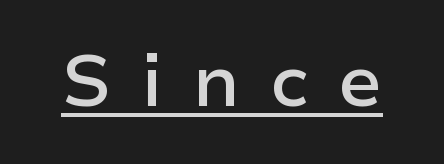
Look at the bottom of the vertical strokes: they stop flat, with no serifs. Honestly, the letter spacing is so wide it's the main thing you notice. Check the space under the baseline: a stroke is drawn there. Characters remain perfectly vertical along every line. The passage shown is typed in a proportional face where columns would drift. Caption: semibold face, moderately heavy strokes.
